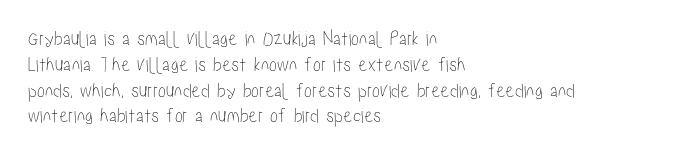
The image shows 21 px text type, upright; set left-aligned, line spacing 1.23x, normal letter spacing, not underlined.
